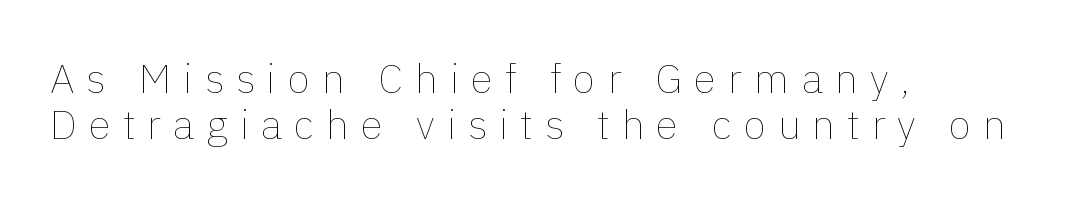
Q: Is the text bold? A: No.
Q: Is the text italic (slanted)? A: No, it is upright.
Q: Is the text underlined? A: No.
Q: How is the paragraph aligned? A: Left-aligned.
Q: Is the spacing between letters normal or unusually wide? A: Unusually wide.
Q: Is the spacing between lines tight, normal or loose? A: Tight.
Q: Width (condensed, normal, or wide)? A: Normal.
Q: x-height? A: Medium.
Q: Monospaced? A: No.
